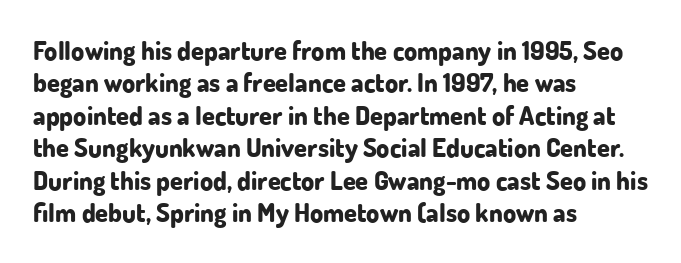
Q: Is the text bold? A: Yes.
Q: Is the text italic (slanted)? A: No, it is upright.
Q: Is the text underlined? A: No.
Q: How is the paragraph aligned? A: Left-aligned.
Q: Is the spacing between letters normal or unusually wide? A: Normal.
Q: Is the spacing between lines tight, normal or loose? A: Normal.
